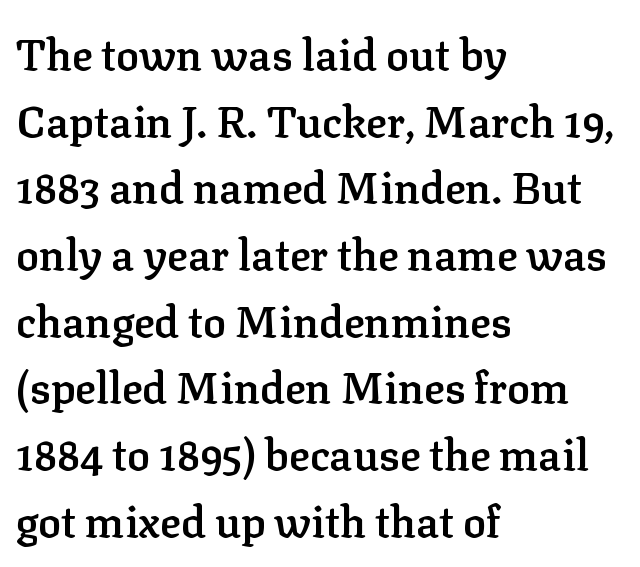
{"serif": "yes", "italic": "no", "bold": "semi", "weight": "semibold", "width": "normal", "stroke_contrast": "low", "x_height": "medium", "monospaced": "no", "underline": "no", "align": "left", "line_spacing": "normal", "line_spacing_ratio": 1.55, "letter_spacing": "normal", "letter_spacing_em": 0.0, "glyph_px": 43}
